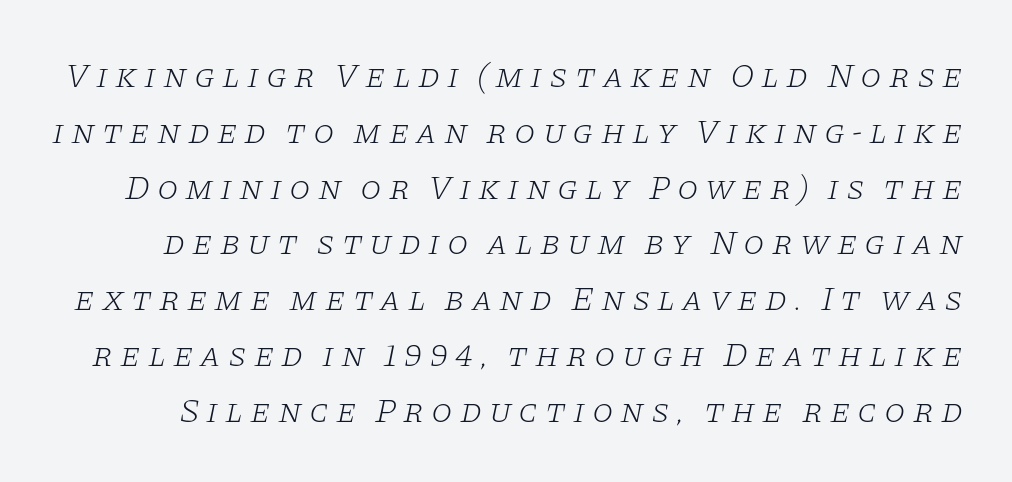
Each letter keeps its own natural width here, so spacing adapts to shape. The rows are spaced the way most documents space them. Characters follow at a spacing far wider than the type designer built in. Beneath every word, the page is bare. No extra ink here — the face is not bold. Observe the lean: these are italic letterforms.
